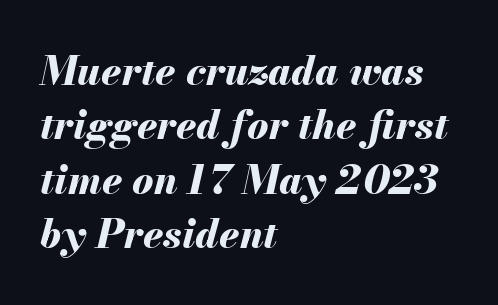
{"italic": "yes", "lean": "right", "slant_degrees": 13, "bold": "yes", "weight": "bold", "width": "normal", "stroke_contrast": "medium", "x_height": "small", "monospaced": "no", "underline": "no", "align": "left", "line_spacing": "normal", "line_spacing_ratio": 1.36, "letter_spacing": "normal", "letter_spacing_em": 0.0, "glyph_px": 40}
